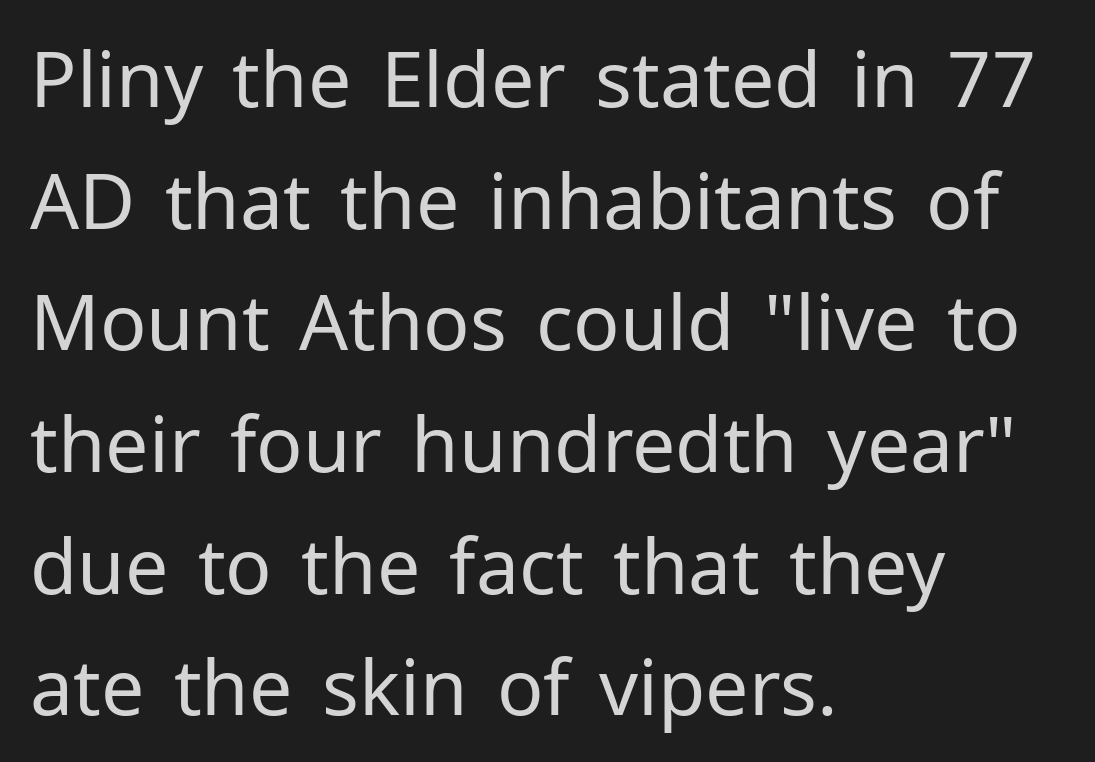
Q: Is the text bold? A: No.
Q: Is the text italic (slanted)? A: No, it is upright.
Q: Is the typeface a serif or a sans-serif typeface? A: Sans-serif.
Q: Is the text underlined? A: No.
Q: How is the paragraph aligned? A: Left-aligned.
Q: Is the spacing between letters normal or unusually wide? A: Normal.
Q: Is the spacing between lines tight, normal or loose? A: Normal.
Q: Width (condensed, normal, or wide)? A: Normal.
Q: Stroke contrast? A: Low.
Q: x-height? A: Medium.
Q: Monospaced? A: No.
